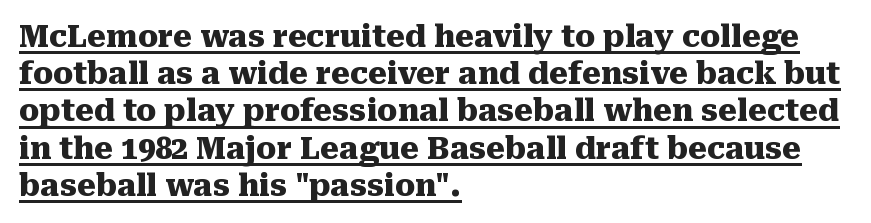
The image shows 30 px heavy serif type, upright; set left-aligned, line spacing 1.24x, normal letter spacing, underlined; medium stroke contrast and a medium x-height.
